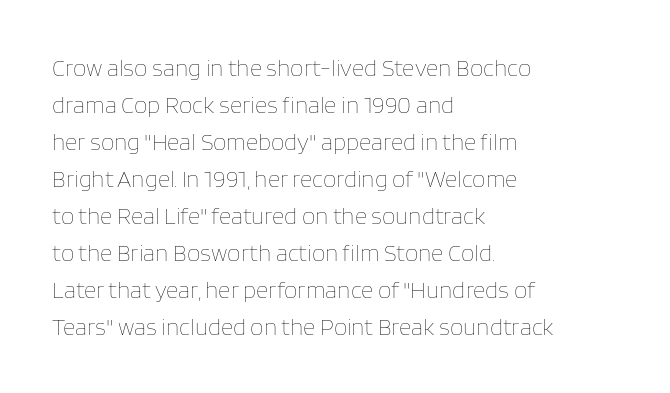
The image shows 24 px text type, upright; set left-aligned, normal line spacing (1.54x), normal letter spacing, not underlined.
